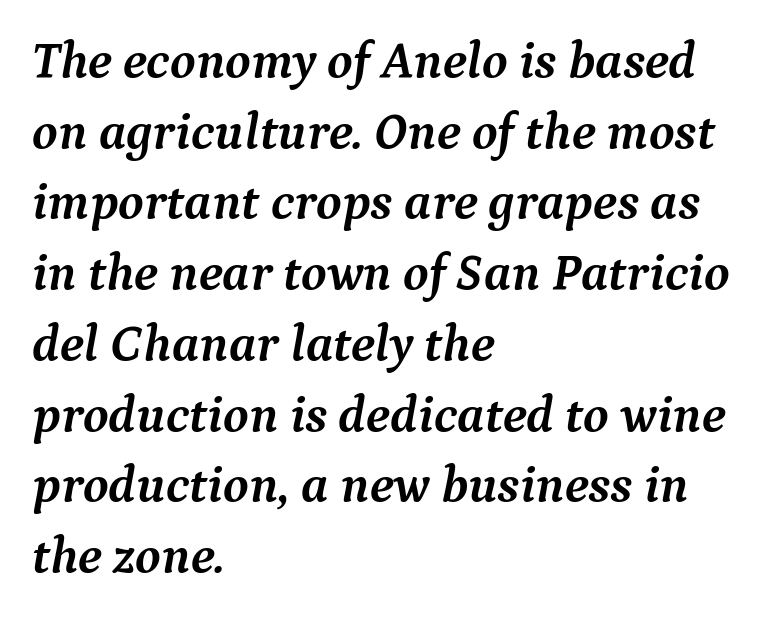
Q: Is the text bold? A: Yes.
Q: Is the text italic (slanted)? A: Yes, it leans right by about 9 degrees.
Q: Is the typeface a serif or a sans-serif typeface? A: Serif.
Q: Is the text underlined? A: No.
Q: How is the paragraph aligned? A: Left-aligned.
Q: Is the spacing between letters normal or unusually wide? A: Normal.
Q: Is the spacing between lines tight, normal or loose? A: Normal.
Q: Width (condensed, normal, or wide)? A: Normal.
Q: Stroke contrast? A: Medium.
Q: x-height? A: Medium.
Q: Monospaced? A: No.
